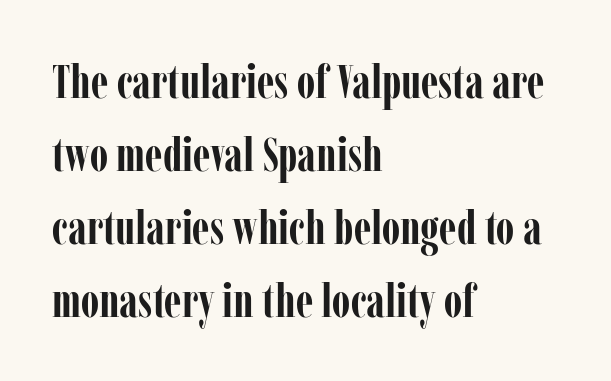
The image shows 48 px semibold, condensed serif type, upright; set left-aligned, normal line spacing (1.52x), normal letter spacing, not underlined; low stroke contrast and a medium x-height.
